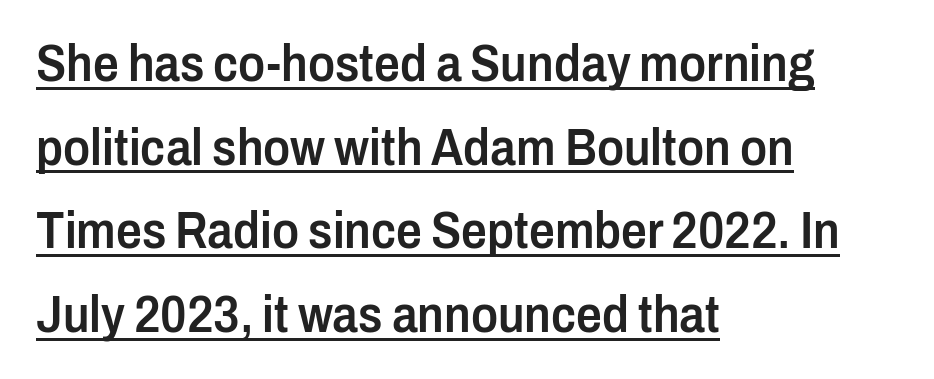
{"serif": "no", "italic": "no", "bold": "semi", "weight": "semibold", "width": "condensed", "stroke_contrast": "low", "x_height": "medium", "monospaced": "no", "underline": "yes", "align": "left", "line_spacing": "normal", "line_spacing_ratio": 1.64, "letter_spacing": "normal", "letter_spacing_em": 0.0, "glyph_px": 51}
